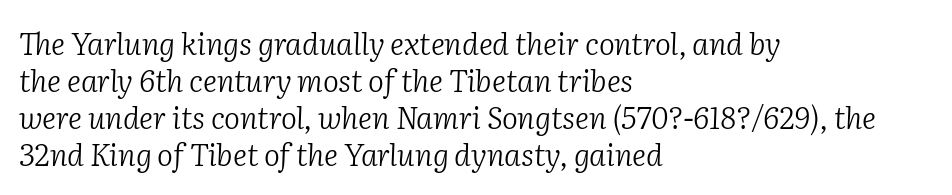
Q: Is the text bold? A: No.
Q: Is the text italic (slanted)? A: Yes, it leans right by about 2 degrees.
Q: Is the typeface a serif or a sans-serif typeface? A: Serif.
Q: Is the text underlined? A: No.
Q: How is the paragraph aligned? A: Left-aligned.
Q: Is the spacing between letters normal or unusually wide? A: Normal.
Q: Width (condensed, normal, or wide)? A: Normal.
Q: Stroke contrast? A: Low.
Q: x-height? A: Medium.
Q: Monospaced? A: No.
